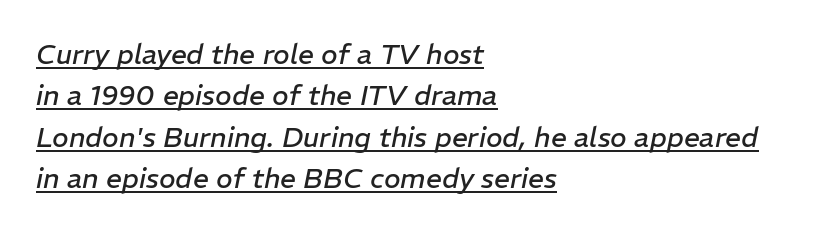
{"italic": "yes", "lean": "right", "slant_degrees": 11, "bold": "no", "weight": "regular", "width": "normal", "stroke_contrast": "low", "x_height": "medium", "monospaced": "no", "underline": "yes", "align": "left", "line_spacing": "normal", "line_spacing_ratio": 1.48, "letter_spacing": "normal", "letter_spacing_em": 0.0, "glyph_px": 28}
